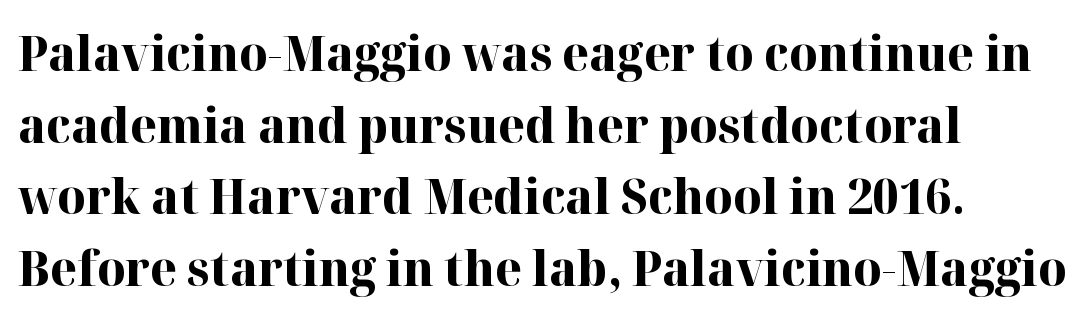
{"serif": "yes", "italic": "no", "bold": "yes", "weight": "bold", "width": "normal", "stroke_contrast": "high", "x_height": "medium", "monospaced": "no", "underline": "no", "align": "left", "line_spacing": "normal", "line_spacing_ratio": 1.46, "letter_spacing": "normal", "letter_spacing_em": 0.0, "glyph_px": 49}
